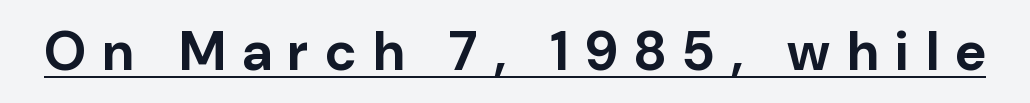
Thick stems and heavy bowls — unmistakably bold. A typographer would call this underscored text. Think of a printed novel: that variable character pitch is what you see here. Italic: no, the glyphs are upright roman. There is plenty of visible air inserted between adjacent glyphs.
